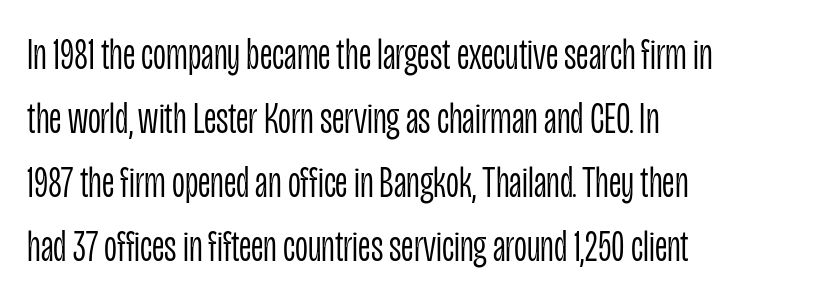
The image shows 45 px light, condensed sans-serif type, upright; set left-aligned, normal line spacing (1.42x), normal letter spacing, not underlined; low stroke contrast and a large x-height.
